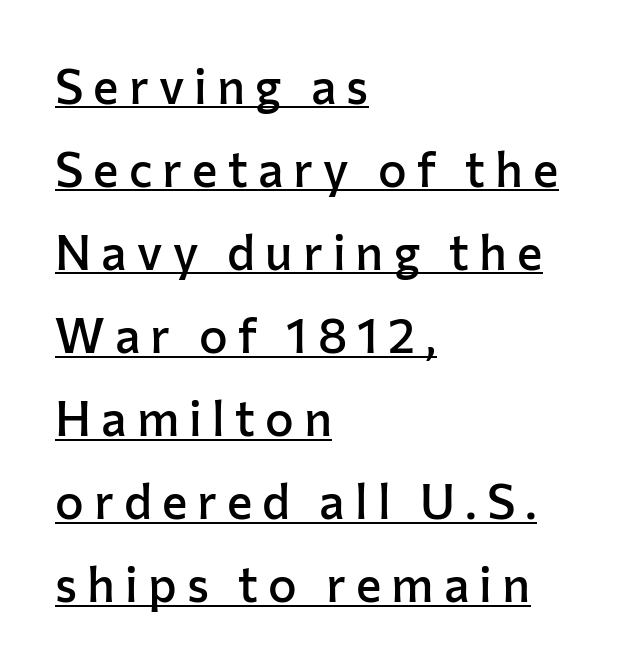
The rendering shows plain stroke endings on the letterforms — a sans-serif design. Proportional: the letters do not fall into vertical columns. Words appear elongated and porous because spacing is wide. The glyphs have the mass of a demibold cut, below bold. A rule runs beneath these lines of type.
